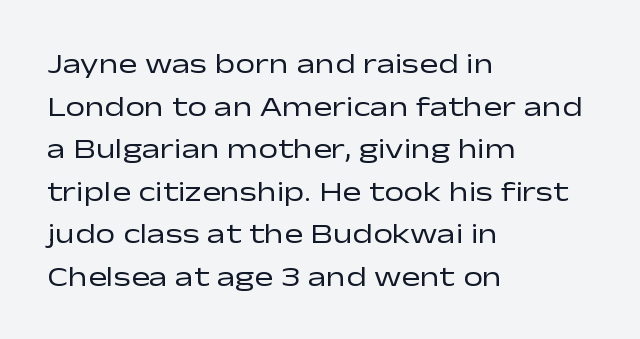
The image shows 28 px regular-weight, wide sans-serif type, upright; set left-aligned, normal line spacing (1.52x), normal letter spacing, not underlined; low stroke contrast and a medium x-height.
